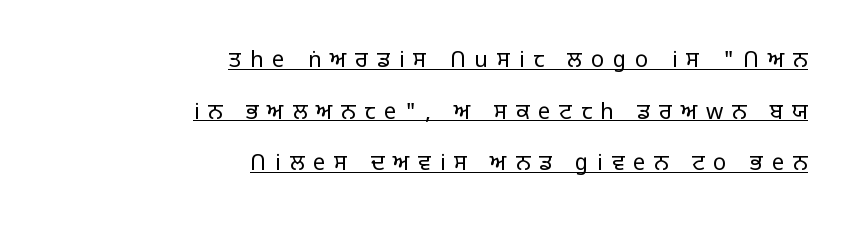
Inter-character spacing is expanded well beyond the font's built-in metrics. Compared with typical paragraphs, the rows here are farther apart. The letters look calm and open, with moderate or lighter stems. Does the copy run flush right? Yes — the right margin is perfectly even. A continuous stroke trails under the words, as in a hyperlink.
